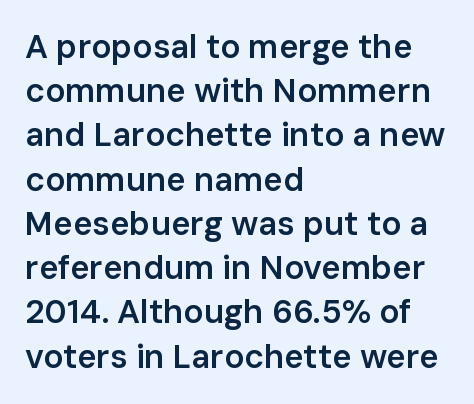
The image shows 33 px semibold sans-serif type, upright; set left-aligned, normal line spacing (1.34x), normal letter spacing, not underlined; low stroke contrast and a medium x-height.
